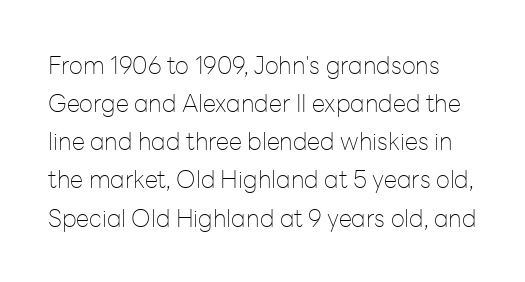
The image shows 24 px text type, upright; set normal line spacing (1.59x), normal letter spacing, not underlined.
